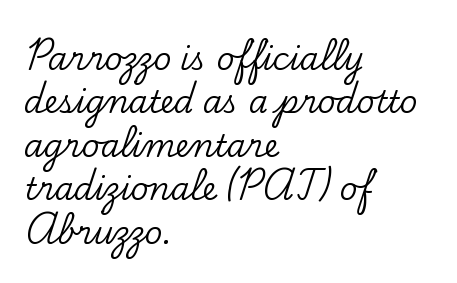
The image shows 31 px serif type; set left-aligned, normal line spacing (1.4x), normal letter spacing, not underlined; low stroke contrast and a small x-height.
